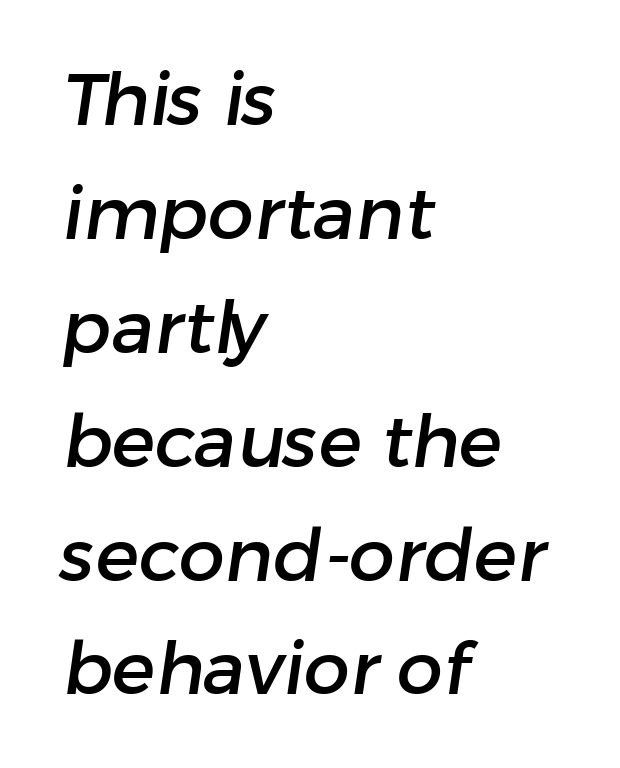
{"serif": "no", "width": "normal", "stroke_contrast": "low", "x_height": "medium", "monospaced": "no", "underline": "no", "align": "left", "line_spacing": "normal", "line_spacing_ratio": 1.56, "letter_spacing": "normal", "letter_spacing_em": 0.0, "glyph_px": 73}
